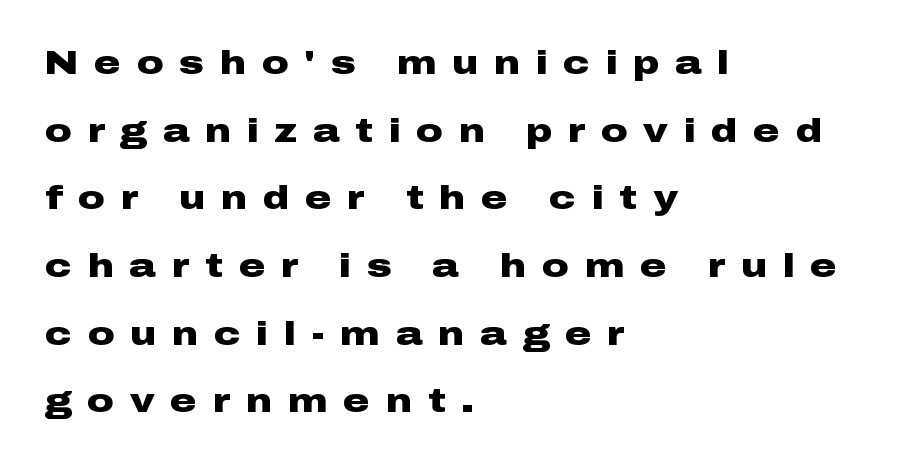
These lines have a slow, spaced-out rhythm from letter to letter. These lines are set flush left with a ragged right edge. The lettering holds an erect, upright posture throughout. The face used here has the dense, thick strokes of a bold.
